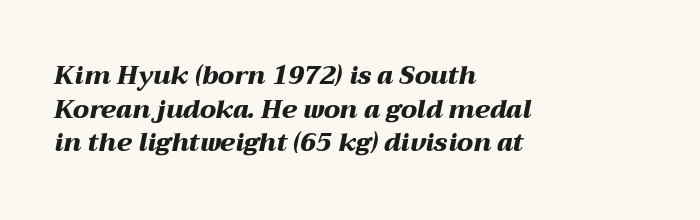
Q: Is the text bold? A: Yes.
Q: Is the text italic (slanted)? A: Yes, it leans right by about 12 degrees.
Q: Is the text underlined? A: No.
Q: How is the paragraph aligned? A: Left-aligned.
Q: Is the spacing between letters normal or unusually wide? A: Normal.
Q: Is the spacing between lines tight, normal or loose? A: Normal.
